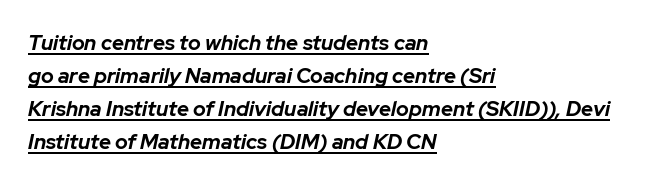
Q: Is the text bold? A: Yes.
Q: Is the text italic (slanted)? A: Yes, it leans right by about 12 degrees.
Q: Is the text underlined? A: Yes.
Q: How is the paragraph aligned? A: Left-aligned.
Q: Is the spacing between letters normal or unusually wide? A: Normal.
Q: Is the spacing between lines tight, normal or loose? A: Normal.
